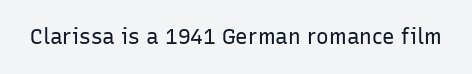
Q: Is the text bold? A: No.
Q: Is the text italic (slanted)? A: No, it is upright.
Q: Is the text underlined? A: No.
Q: Is the spacing between letters normal or unusually wide? A: Normal.
